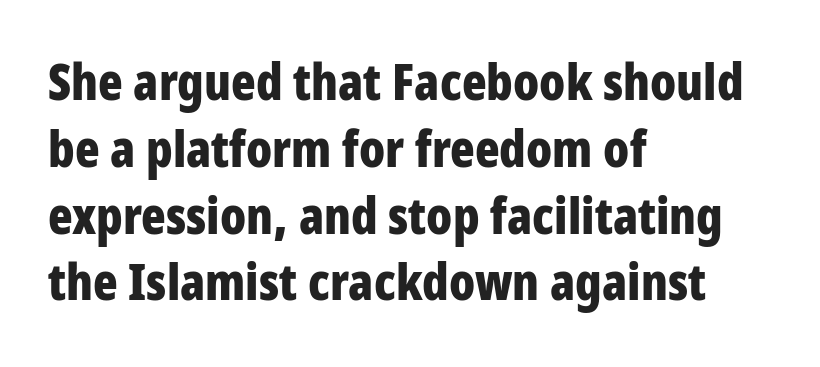
{"serif": "no", "italic": "no", "bold": "yes", "weight": "bold", "width": "condensed", "stroke_contrast": "low", "x_height": "large", "monospaced": "no", "underline": "no", "align": "left", "line_spacing": "normal", "line_spacing_ratio": 1.31, "letter_spacing": "normal", "letter_spacing_em": 0.0, "glyph_px": 51}
